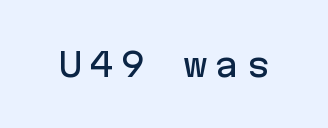
Q: Is the text italic (slanted)? A: No, it is upright.
Q: Is the typeface a serif or a sans-serif typeface? A: Sans-serif.
Q: Is the text underlined? A: No.
Q: Is the spacing between letters normal or unusually wide? A: Unusually wide.
Q: Width (condensed, normal, or wide)? A: Normal.
Q: Stroke contrast? A: Low.
Q: x-height? A: Medium.
Q: Monospaced? A: Yes.
